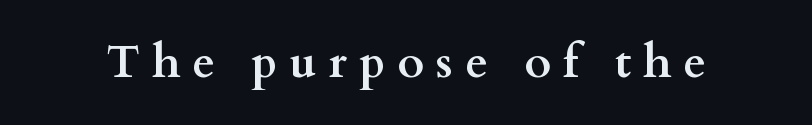
{"serif": "yes", "italic": "no", "bold": "yes", "weight": "semibold", "width": "wide", "stroke_contrast": "medium", "x_height": "small", "monospaced": "no", "underline": "no", "letter_spacing": "wide", "letter_spacing_em": 0.26, "glyph_px": 46}
